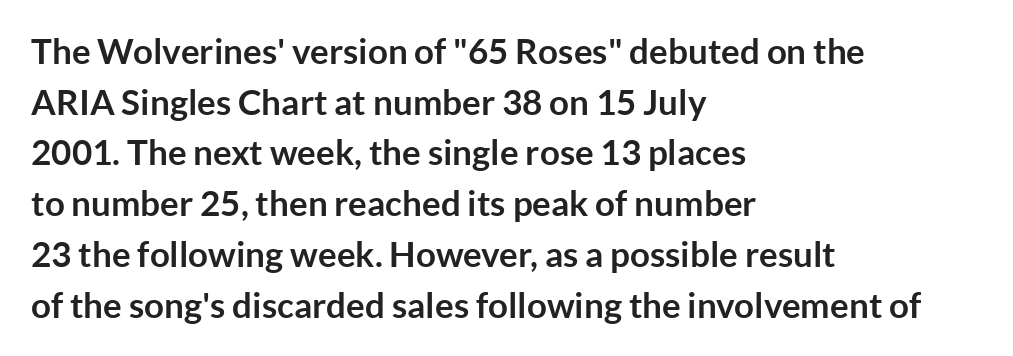
{"serif": "no", "italic": "no", "bold": "yes", "weight": "semibold", "width": "normal", "stroke_contrast": "low", "x_height": "medium", "monospaced": "no", "underline": "no", "align": "left", "line_spacing": "normal", "line_spacing_ratio": 1.45, "letter_spacing": "normal", "letter_spacing_em": 0.0, "glyph_px": 35}
